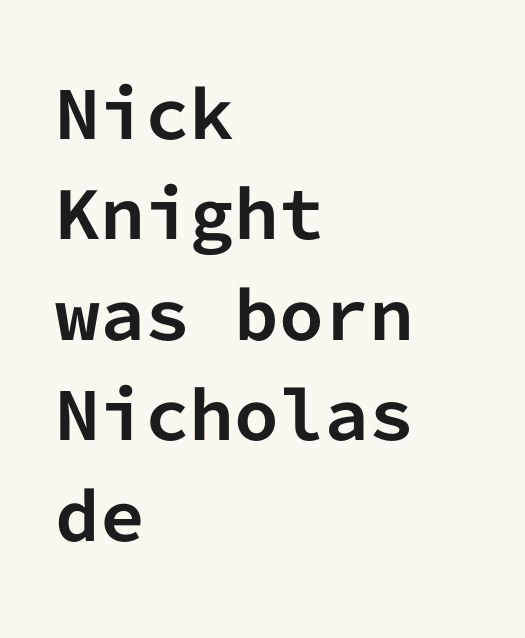
Plain, unruled lines of type. The axis of the letterforms is exactly vertical. Emphasis by weight is at full strength: bold. Each letter, wide or thin by design, is forced into the same width here. Observe the absence of serifs on each vertical stroke in this sample. Does extra space separate the letters? No, they use regular spacing.
